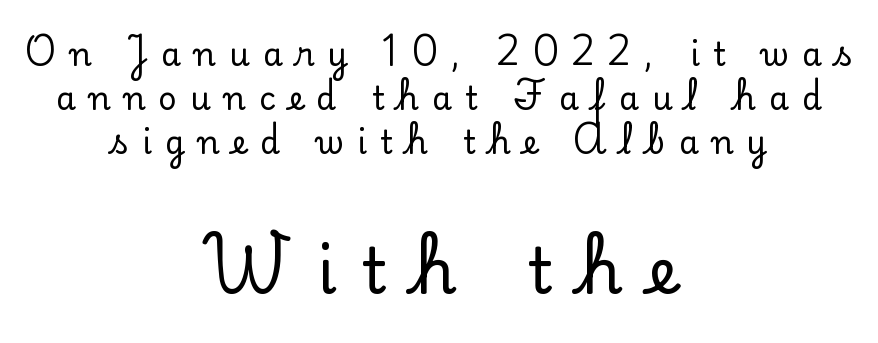
Q: Is the text italic (slanted)? A: No, it is upright.
Q: Is the typeface a serif or a sans-serif typeface? A: Serif.
Q: Is the text underlined? A: No.
Q: How is the paragraph aligned? A: Centered.
Q: Is the spacing between letters normal or unusually wide? A: Unusually wide.
Q: Is the spacing between lines tight, normal or loose? A: Normal.
Q: Which block of text is set in a larger size, the first (top) or the second (bottom)? A: The second (bottom) one.
Q: Width (condensed, normal, or wide)? A: Normal.
Q: Stroke contrast? A: Low.
Q: x-height? A: Small.
Q: Monospaced? A: No.
